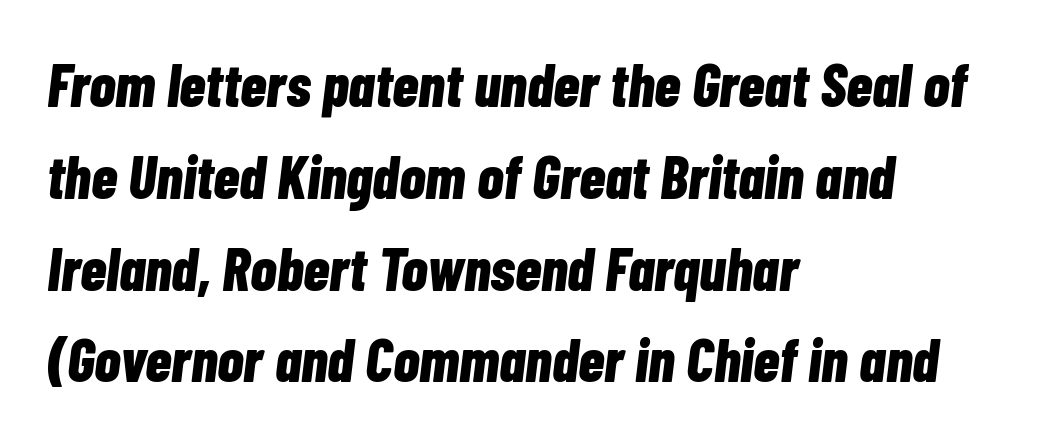
What weight is shown? A full bold with thick strokes. The letters sit at their default tracking, neither squeezed nor spread. In terms of leading, this rendering sits right in the middle. Type without underlining. Each letter keeps its own natural width here, so spacing adapts to shape. Notice how the passage keeps a crisp vertical edge on the left only.
